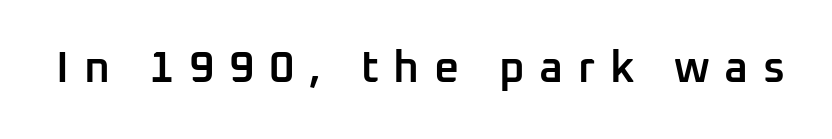
The rendering uses natural spacing where letterforms have individual widths. The string is rendered with underlining switched off. Upright lettering throughout. Every letter is mildly thick-stroked: semibold rather than bold. Each letter's strokes conclude bluntly, with no projecting serifs.
